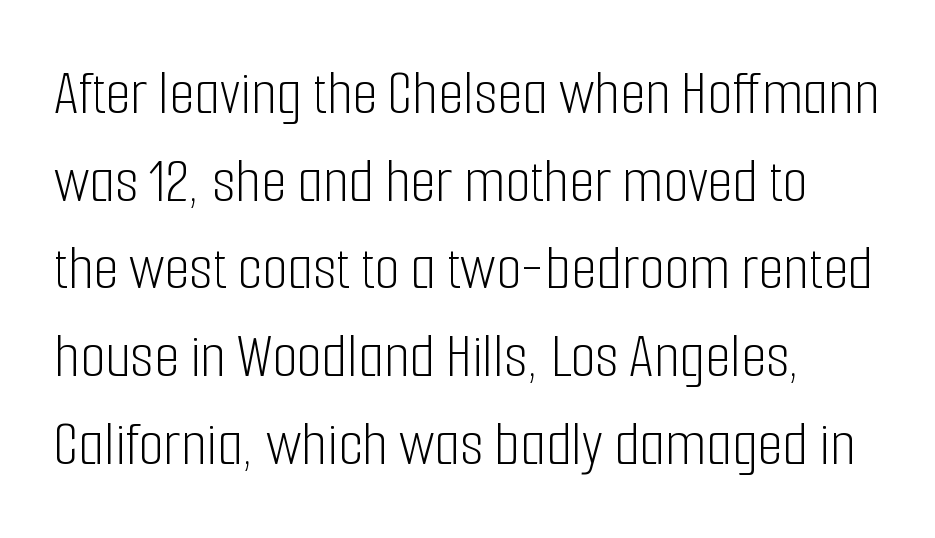
Character widths vary here, with narrow letters taking less room than wide ones. A clean baseline with only descenders dipping below it. Does the lettering tilt? It doesn't — this is upright. This sample keeps an unexceptional amount of space between lines.
